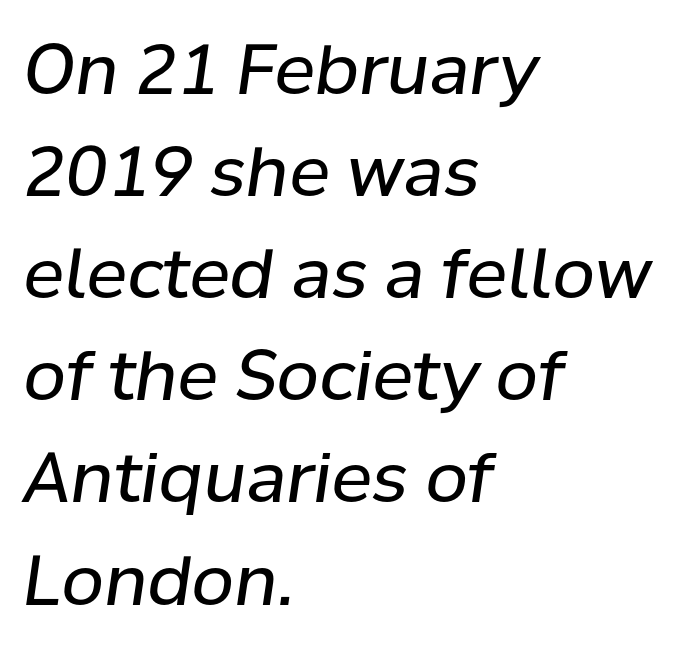
The image shows 69 px regular-weight type, italic (leaning right); set left-aligned, normal line spacing (1.48x), normal letter spacing, not underlined; low stroke contrast and a medium x-height.
